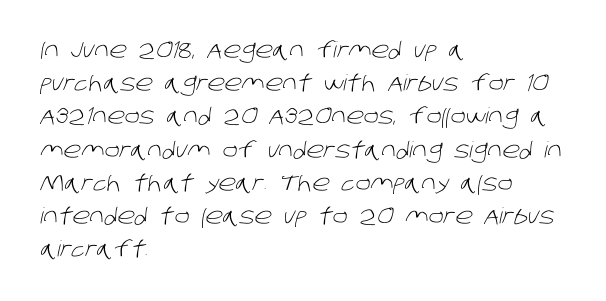
{"bold": "no", "underline": "no", "align": "left", "line_spacing": "normal", "line_spacing_ratio": 1.51, "letter_spacing": "normal", "letter_spacing_em": 0.0, "glyph_px": 22}
